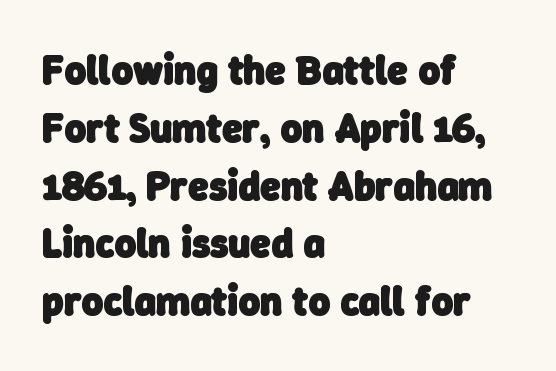
{"serif": "no", "bold": "yes", "weight": "heavy", "width": "normal", "stroke_contrast": "low", "x_height": "medium", "monospaced": "no", "underline": "no", "align": "left", "line_spacing": "normal", "line_spacing_ratio": 1.41, "letter_spacing": "normal", "letter_spacing_em": 0.0, "glyph_px": 41}
